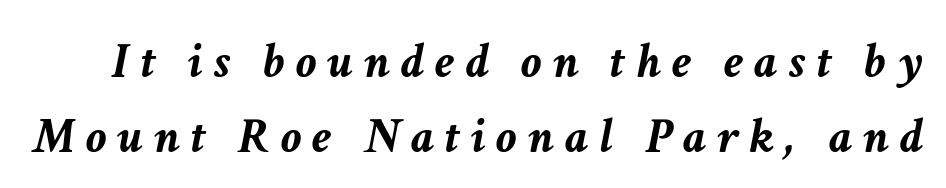
{"italic": "yes", "lean": "right", "slant_degrees": 11, "bold": "yes", "weight": "semibold", "width": "normal", "stroke_contrast": "low", "x_height": "medium", "monospaced": "no", "underline": "no", "line_spacing": "normal", "line_spacing_ratio": 1.47, "letter_spacing": "wide", "letter_spacing_em": 0.22, "glyph_px": 51}
